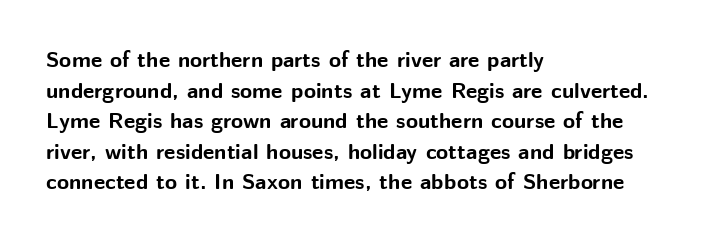
If you drew a line through each stem, it would be perfectly vertical. A normal amount of white space separates one row of letters from the next. Unmarked baselines from the first word to the last. Pretty heavy lettering here — definitely bold. The paragraph has a hard left edge and a soft right edge. These lines keep a tight, regular rhythm from letter to letter.
